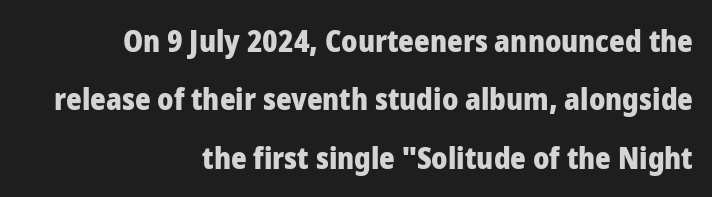
Nope, not italic — everything's standing straight. No feet cap the strokes, marking this as sans-serif type. Observe the ordinary spacing: letters are neighbours, not strangers. The space between consecutive lines is lavish. Typographic density is high because the face is bold.
